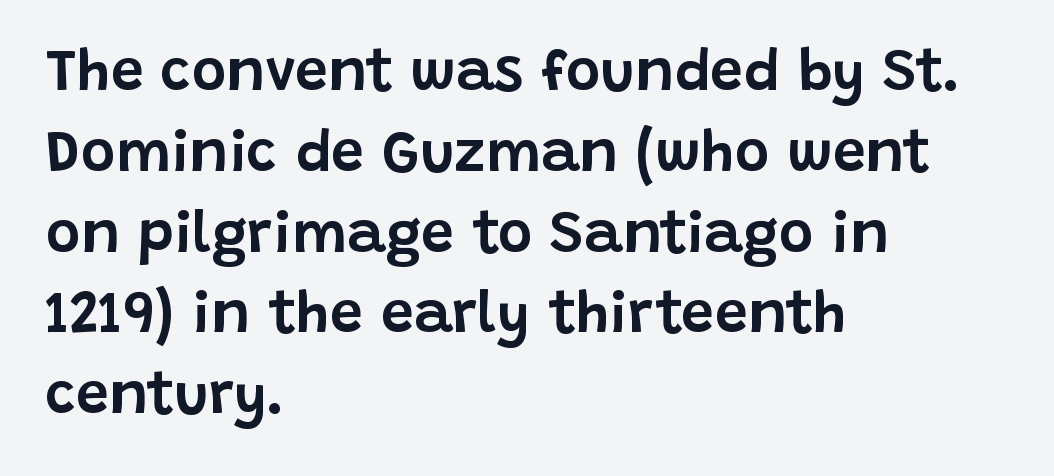
{"serif": "no", "italic": "no", "width": "normal", "stroke_contrast": "low", "x_height": "large", "monospaced": "no", "underline": "no", "align": "left", "line_spacing": "normal", "line_spacing_ratio": 1.37, "letter_spacing": "normal", "letter_spacing_em": 0.0, "glyph_px": 59}
